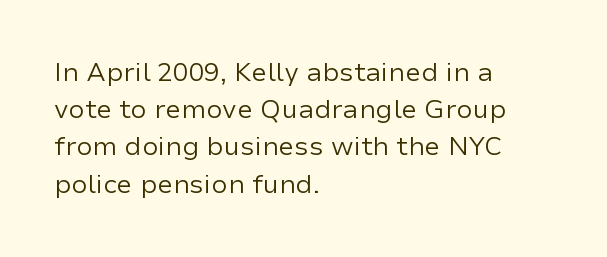
The image shows 26 px text type, upright; set left-aligned, normal line spacing (1.43x), normal letter spacing, not underlined.
